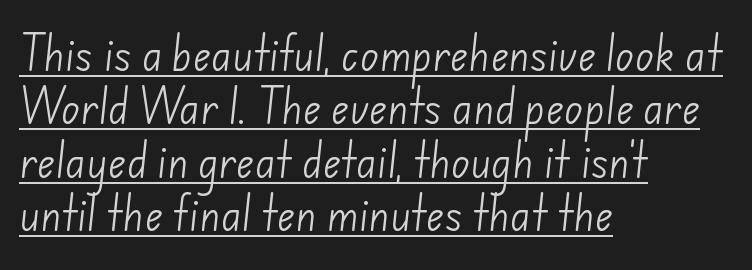
The image shows 39 px light sans-serif type; set left-aligned, normal line spacing (1.37x), normal letter spacing, underlined; low stroke contrast and a small x-height.
